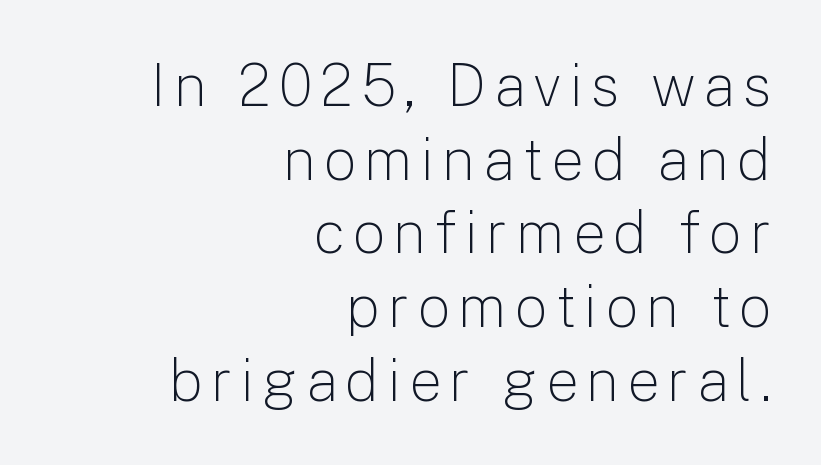
This is roman type, the default non-slanted kind. These lines stack with their right ends in a neat column. The strip under each line holds only bare page. Honestly, the row spacing looks completely unremarkable. Regarding serifs, this sample does without them. Weight class: somewhere from thin through regular.
